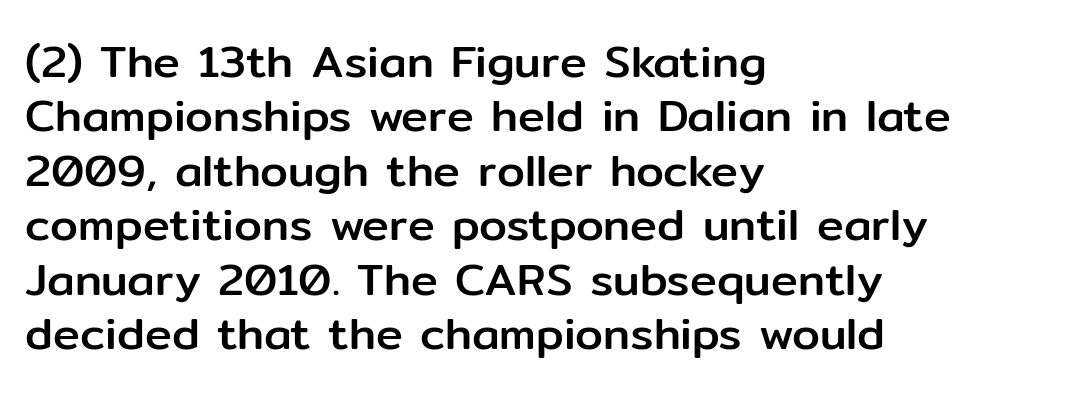
The face used here is proportionally spaced, like ordinary book or web type. Classification — sans serif. Posture: straight, roman, zero tilt. Compared with typical body copy, the letter spacing here is the same. Anything drawn beneath the words? Only blank space. Reading down the block, your eye returns to a fixed left position each line.
